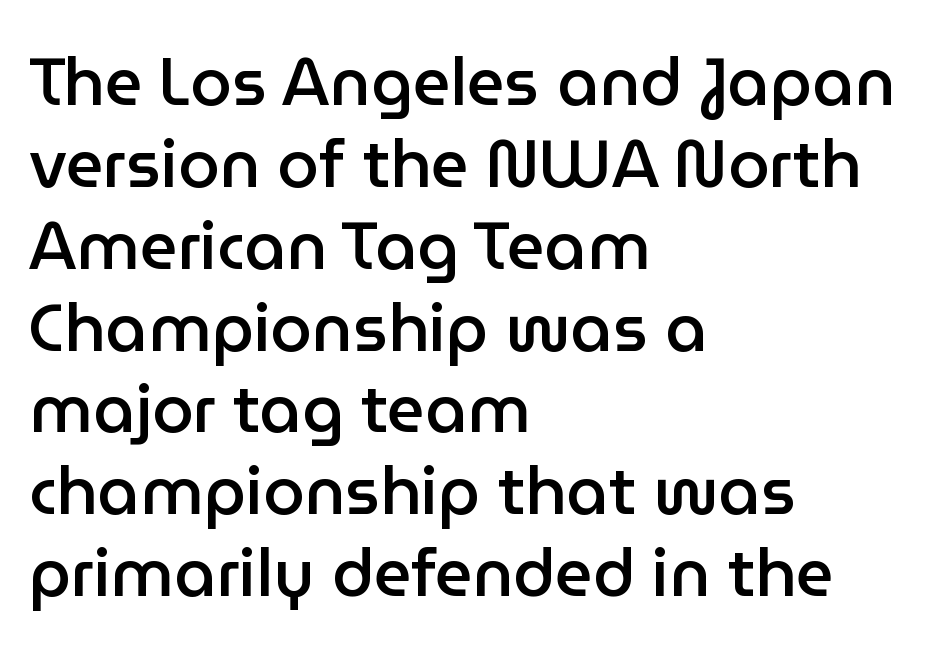
{"serif": "no", "italic": "no", "bold": "semi", "weight": "semibold", "width": "normal", "stroke_contrast": "low", "x_height": "medium", "monospaced": "no", "underline": "no", "align": "left", "line_spacing_ratio": 1.24, "letter_spacing": "normal", "letter_spacing_em": 0.0, "glyph_px": 66}
